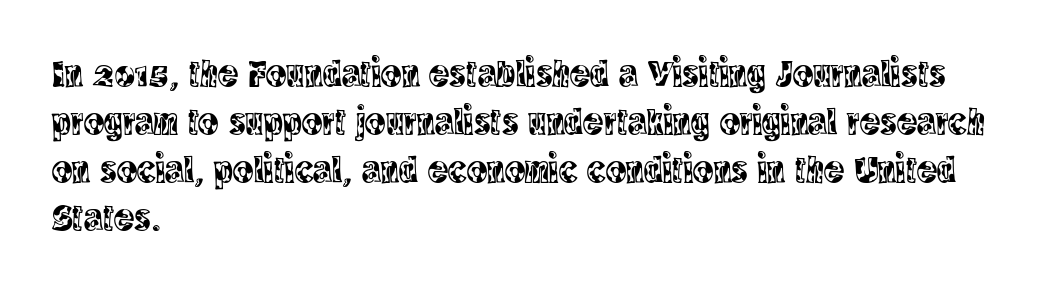
Q: Is the text italic (slanted)? A: No, it is upright.
Q: Is the typeface a serif or a sans-serif typeface? A: Serif.
Q: Is the text underlined? A: No.
Q: How is the paragraph aligned? A: Left-aligned.
Q: Is the spacing between letters normal or unusually wide? A: Normal.
Q: Is the spacing between lines tight, normal or loose? A: Normal.
Q: Width (condensed, normal, or wide)? A: Condensed.
Q: x-height? A: Large.
Q: Monospaced? A: No.
